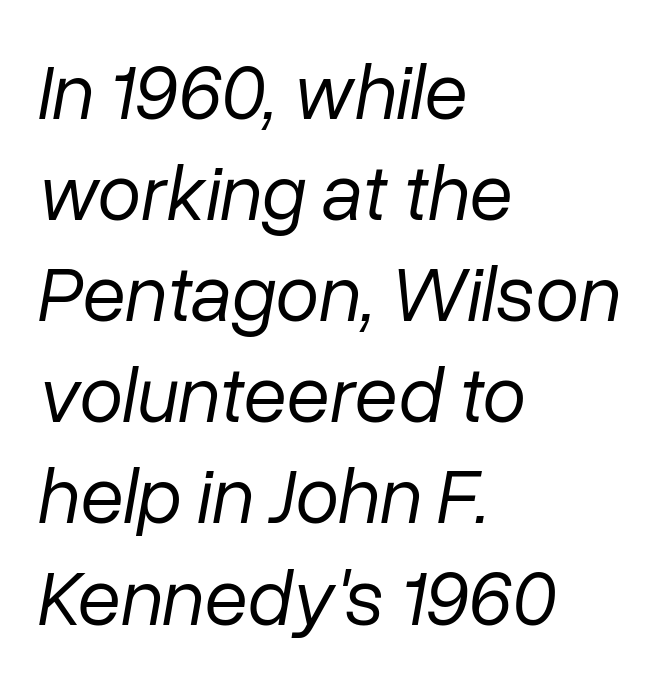
The image shows 79 px regular-weight type, italic (leaning right); set left-aligned, normal line spacing (1.28x), normal letter spacing, not underlined; low stroke contrast and a medium x-height.
